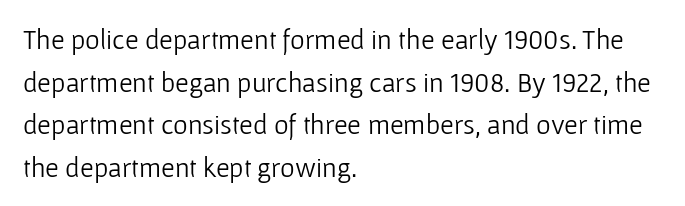
Q: Is the text bold? A: No.
Q: Is the text italic (slanted)? A: No, it is upright.
Q: Is the typeface a serif or a sans-serif typeface? A: Sans-serif.
Q: Is the text underlined? A: No.
Q: How is the paragraph aligned? A: Left-aligned.
Q: Is the spacing between letters normal or unusually wide? A: Normal.
Q: Is the spacing between lines tight, normal or loose? A: Normal.
Q: Width (condensed, normal, or wide)? A: Normal.
Q: Stroke contrast? A: Low.
Q: x-height? A: Medium.
Q: Monospaced? A: No.
